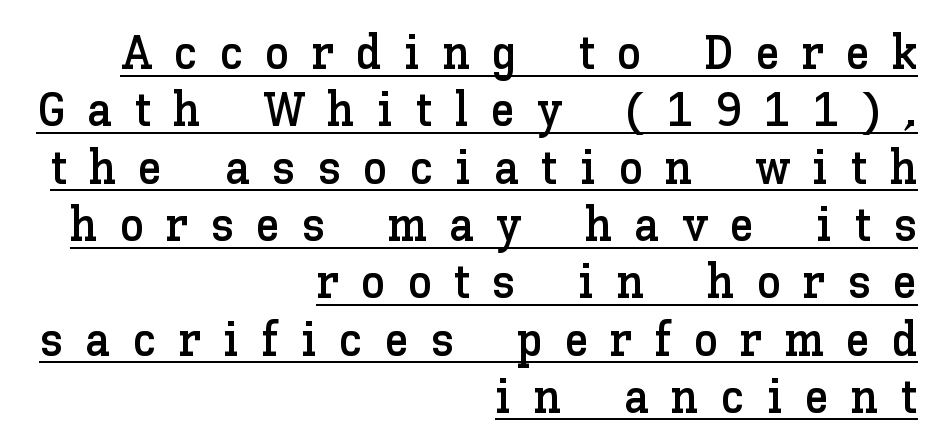
The image shows 49 px text type, upright; set right-aligned, line spacing 1.17x, unusually wide letter spacing (+0.45 em), underlined; low stroke contrast and a medium x-height.
